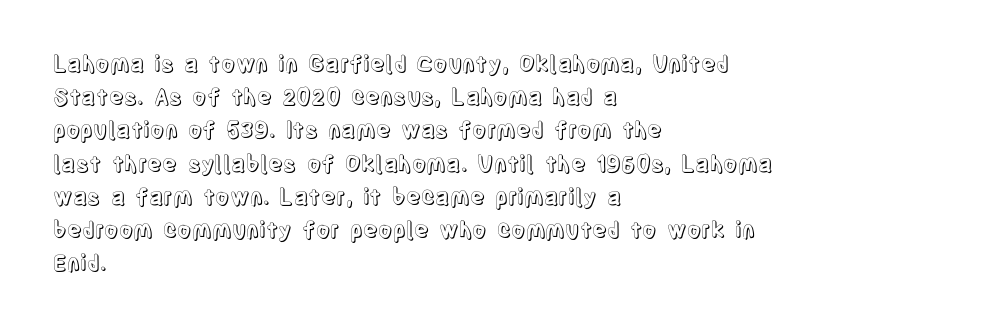
These lines keep a tight, regular rhythm from letter to letter. Vertical spacing — default. No word sits above an underline. The setting favours the left margin, as ordinary paragraphs usually do. The font's upright variant was chosen for this text.
